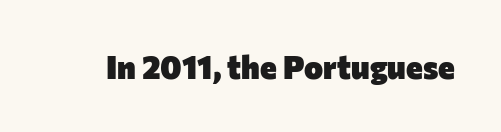
{"serif": "no", "italic": "no", "bold": "yes", "weight": "heavy", "width": "normal", "stroke_contrast": "low", "x_height": "medium", "monospaced": "no", "underline": "no", "letter_spacing": "normal", "letter_spacing_em": 0.0, "glyph_px": 32}
